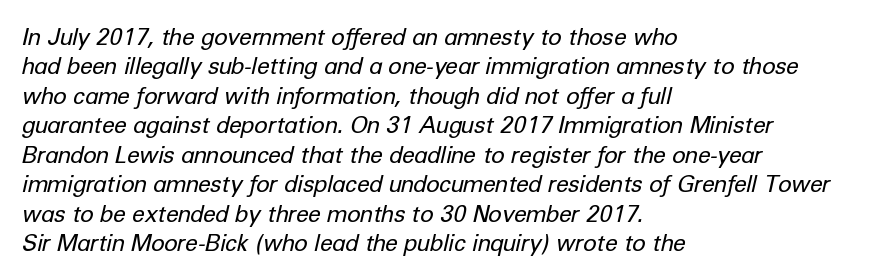
{"italic": "yes", "lean": "right", "slant_degrees": 12, "bold": "no", "underline": "no", "align": "left", "line_spacing": "normal", "line_spacing_ratio": 1.28, "letter_spacing": "normal", "letter_spacing_em": 0.0, "glyph_px": 23}
